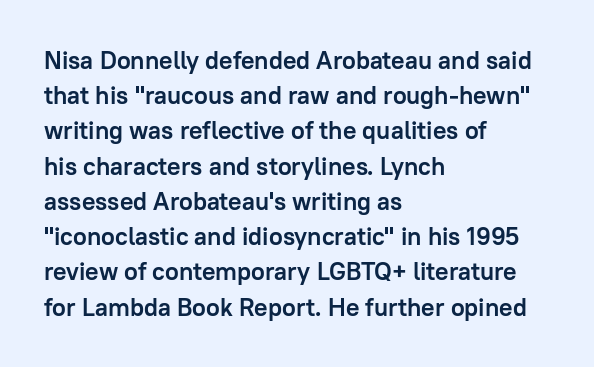
{"italic": "no", "bold": "yes", "underline": "no", "align": "left", "line_spacing": "normal", "line_spacing_ratio": 1.41, "letter_spacing": "normal", "letter_spacing_em": 0.0, "glyph_px": 25}
